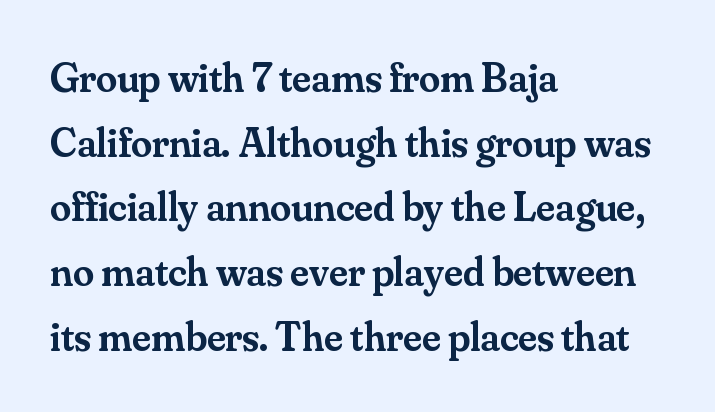
Q: Is the text bold? A: Semi-bold.
Q: Is the text italic (slanted)? A: No, it is upright.
Q: Is the typeface a serif or a sans-serif typeface? A: Serif.
Q: Is the text underlined? A: No.
Q: How is the paragraph aligned? A: Left-aligned.
Q: Is the spacing between letters normal or unusually wide? A: Normal.
Q: Is the spacing between lines tight, normal or loose? A: Normal.
Q: Width (condensed, normal, or wide)? A: Normal.
Q: Stroke contrast? A: Medium.
Q: x-height? A: Small.
Q: Monospaced? A: No.
